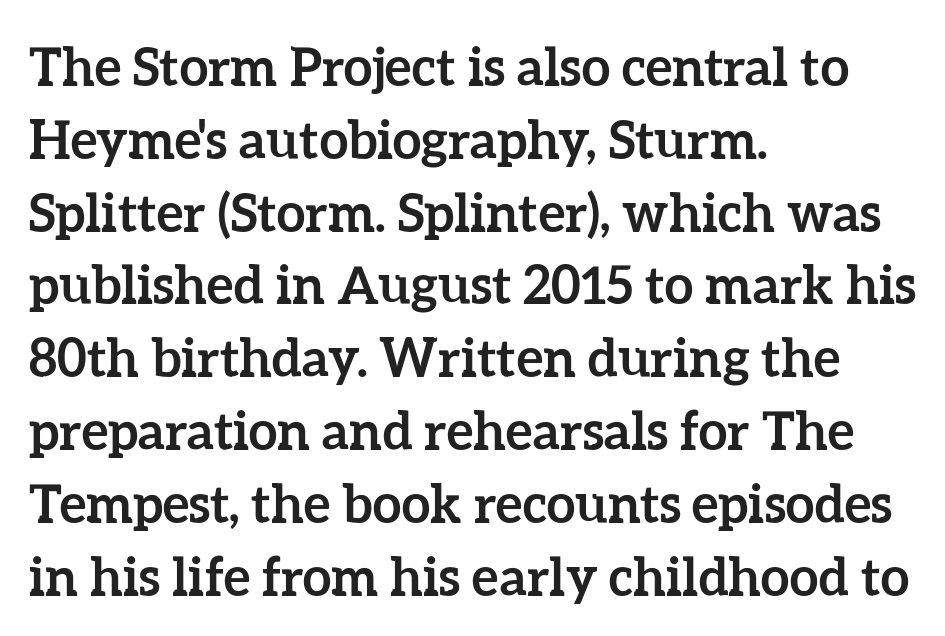
The image shows 52 px semibold type, upright; set left-aligned, normal line spacing (1.4x), normal letter spacing, not underlined; low stroke contrast and a medium x-height.
